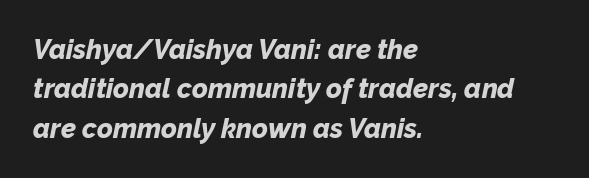
Q: Is the text bold? A: Yes.
Q: Is the text italic (slanted)? A: Yes, it leans right by about 12 degrees.
Q: Is the text underlined? A: No.
Q: How is the paragraph aligned? A: Left-aligned.
Q: Is the spacing between letters normal or unusually wide? A: Normal.
Q: Is the spacing between lines tight, normal or loose? A: Normal.
